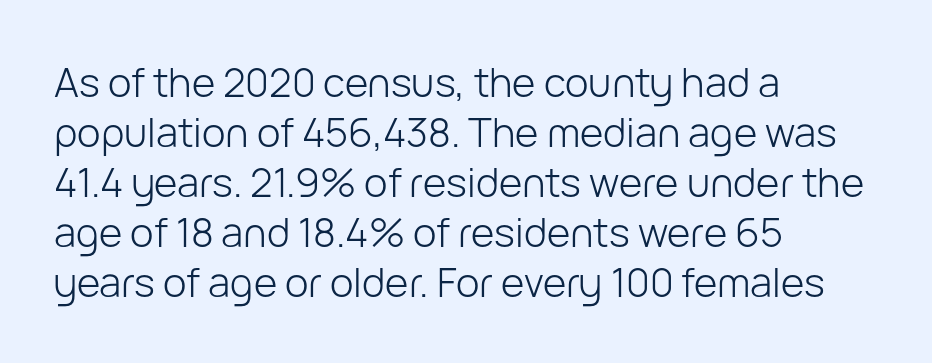
Q: Is the text bold? A: No.
Q: Is the text italic (slanted)? A: No, it is upright.
Q: Is the typeface a serif or a sans-serif typeface? A: Sans-serif.
Q: Is the text underlined? A: No.
Q: How is the paragraph aligned? A: Left-aligned.
Q: Is the spacing between letters normal or unusually wide? A: Normal.
Q: Is the spacing between lines tight, normal or loose? A: Normal.
Q: Width (condensed, normal, or wide)? A: Normal.
Q: Stroke contrast? A: Low.
Q: x-height? A: Medium.
Q: Monospaced? A: No.
